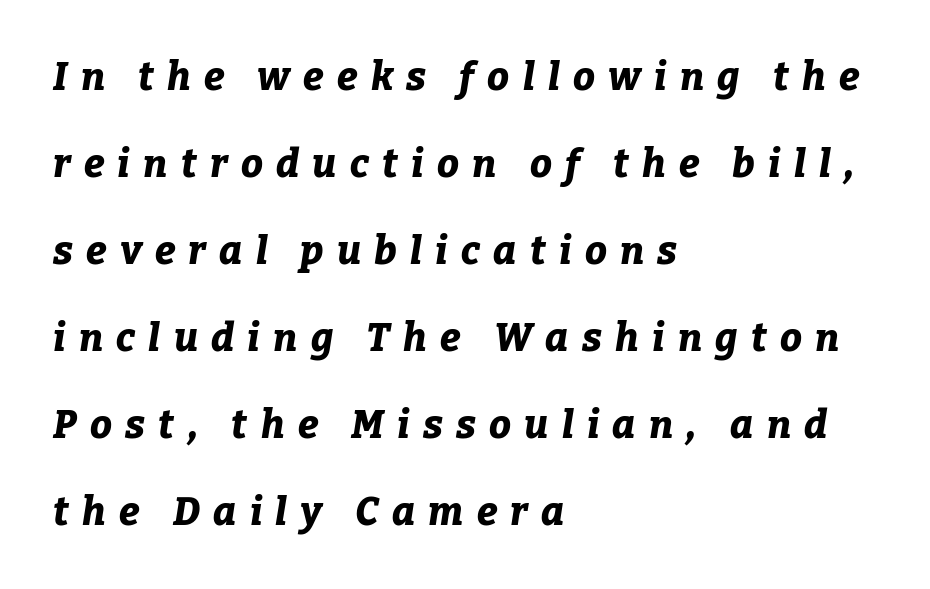
Q: Is the text bold? A: Yes.
Q: Is the text italic (slanted)? A: Yes, it leans right by about 9 degrees.
Q: Is the text underlined? A: No.
Q: How is the paragraph aligned? A: Left-aligned.
Q: Is the spacing between letters normal or unusually wide? A: Unusually wide.
Q: Is the spacing between lines tight, normal or loose? A: Loose.
Q: Width (condensed, normal, or wide)? A: Normal.
Q: Stroke contrast? A: Low.
Q: x-height? A: Medium.
Q: Monospaced? A: No.
